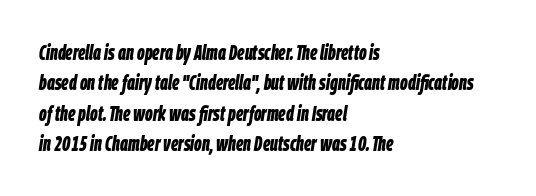
The lettering tilts uniformly, giving the passage an italic look. Which margin do the lines hug? The left one — the right edge is uneven. One glance says typical: line gaps are just what's usual. The face used here is rendered with its standard letterfit. I'd describe the lettering as bold — thick and assertive.
